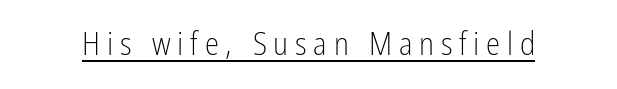
Q: Is the text bold? A: No.
Q: Is the text italic (slanted)? A: No, it is upright.
Q: Is the typeface a serif or a sans-serif typeface? A: Sans-serif.
Q: Is the text underlined? A: Yes.
Q: Is the spacing between letters normal or unusually wide? A: Unusually wide.
Q: Width (condensed, normal, or wide)? A: Condensed.
Q: Stroke contrast? A: Low.
Q: x-height? A: Medium.
Q: Monospaced? A: No.
